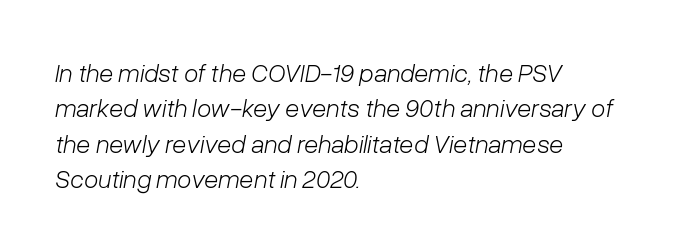
Rows of type keep a routine distance in the vertical direction. Reading down the block, your eye returns to a fixed left position each line. You can tell it's italic because the verticals aren't actually vertical. Underlining? Definitely not there. The face used here is rendered with its standard letterfit.
